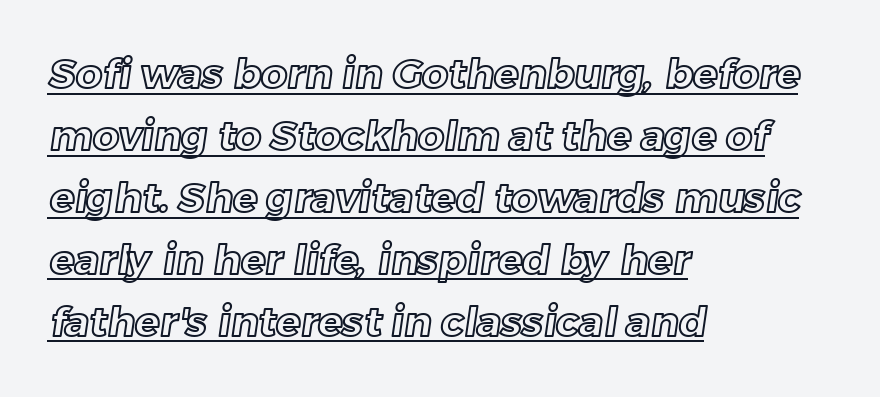
The image shows 41 px text type; set left-aligned, normal line spacing (1.51x), normal letter spacing, underlined; a medium x-height.
